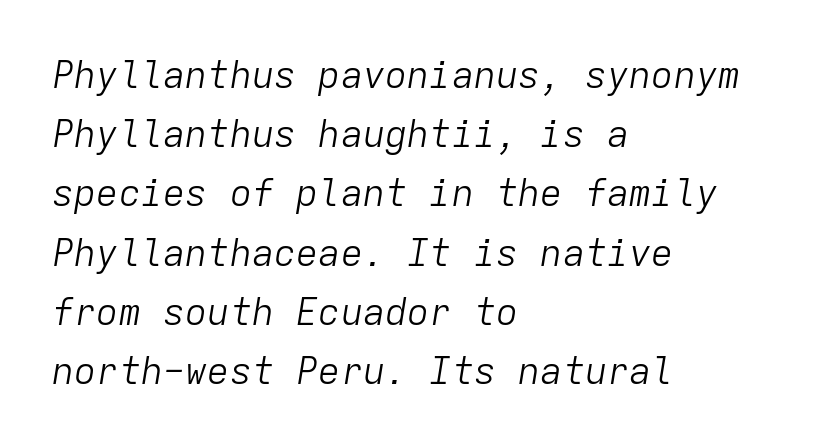
Summary of vertical rhythm: regular, with standard interline spacing. Caption: face not bold, strokes unweighted. Is the letter spacing exaggerated? No — it looks like the ordinary default. These lines are rendered in a fixed-pitch font. Just letters on the line, the space beneath them empty. Emphasis-style slanted type is in use.
